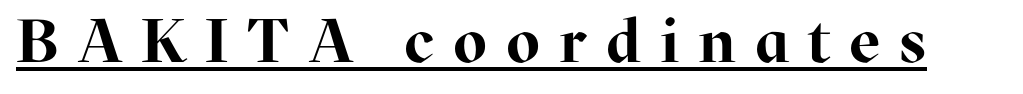
The passage shown is underscored from start to finish. Are there feet on the stems? There are — it's a serif. On the weight axis this lands at bold, roughly 700. Caption: expanded tracking, letters set apart. When letters stand straight like this, we call the style roman or upright.
